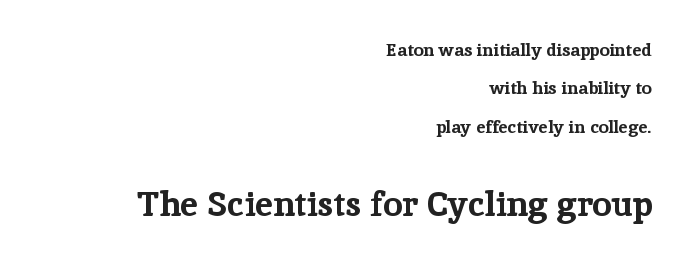
Q: Is the text bold? A: Yes.
Q: Is the text italic (slanted)? A: No, it is upright.
Q: Is the typeface a serif or a sans-serif typeface? A: Serif.
Q: Is the text underlined? A: No.
Q: How is the paragraph aligned? A: Right-aligned.
Q: Is the spacing between letters normal or unusually wide? A: Normal.
Q: Is the spacing between lines tight, normal or loose? A: Loose.
Q: Which block of text is set in a larger size, the first (top) or the second (bottom)? A: The second (bottom) one.
Q: Width (condensed, normal, or wide)? A: Normal.
Q: Stroke contrast? A: Low.
Q: x-height? A: Medium.
Q: Monospaced? A: No.
